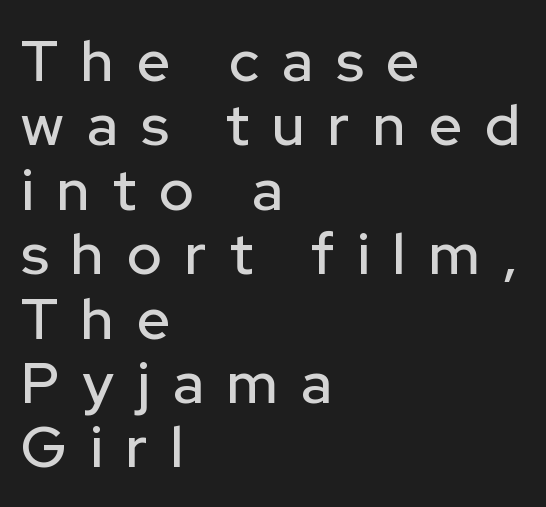
The image shows 58 px sans-serif type, upright; set left-aligned, tight line spacing (1.11x), unusually wide letter spacing (+0.4 em), not underlined; low stroke contrast and a medium x-height.
